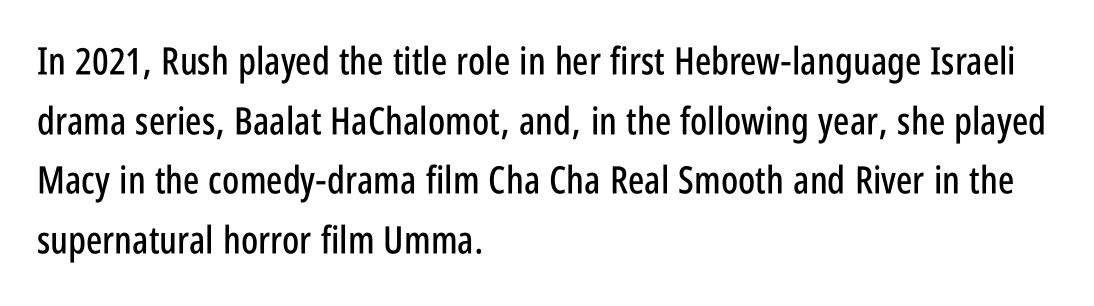
{"serif": "no", "italic": "no", "width": "condensed", "stroke_contrast": "low", "x_height": "large", "monospaced": "no", "underline": "no", "align": "left", "line_spacing": "normal", "line_spacing_ratio": 1.57, "letter_spacing": "normal", "letter_spacing_em": 0.0, "glyph_px": 38}
